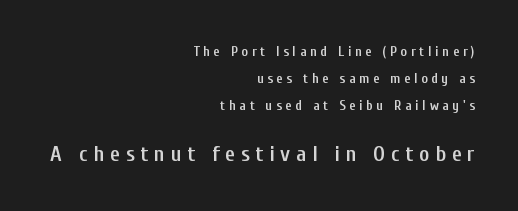
{"italic": "no", "bold": "semi", "underline": "no", "align": "right", "line_spacing": "loose", "line_spacing_ratio": 1.92, "letter_spacing": "wide", "letter_spacing_em": 0.26, "larger_block": "second", "size_ratio": 1.57, "glyph_px": 22}
